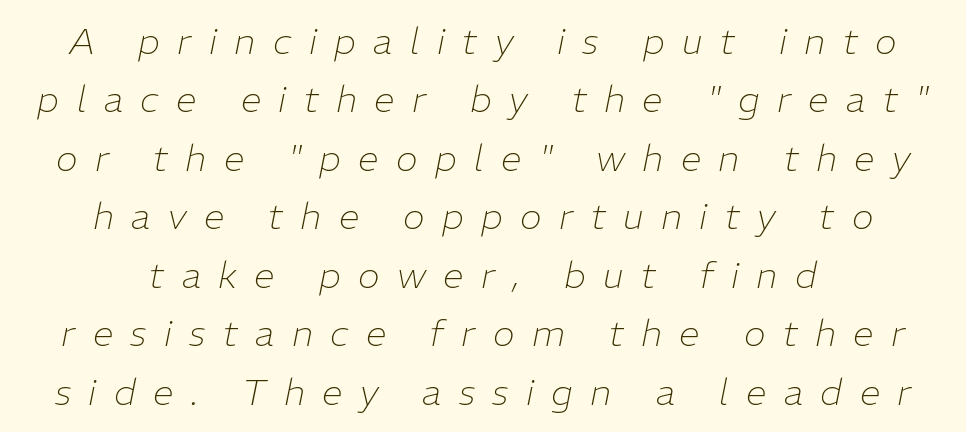
Visually the block forms a symmetrical silhouette, jagged on both flanks. Just letters on the line, the space beneath them empty. Stroke thickness stays within the range of a standard reading face or lighter. Here the glyphs are tracked loosely, breaking word shapes into spaced letters. The axis of the letterforms is tilted away from vertical. Each letter keeps its own natural width here, so spacing adapts to shape.
